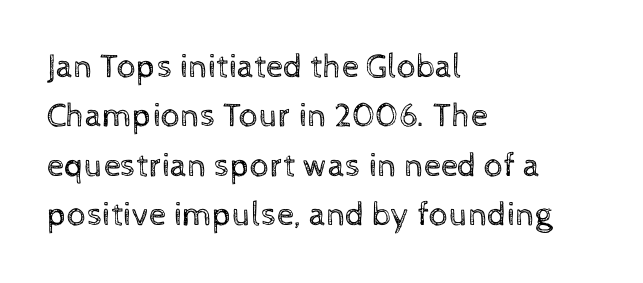
Students, observe: this is what conventionally led text looks like. This sample has the flowing, uneven cadence of proportional lettering. This sample uses plain, unmodified letter spacing. Caption: face not bold, strokes unweighted. Clear beneath every line of the passage. Alignment: flush left.
